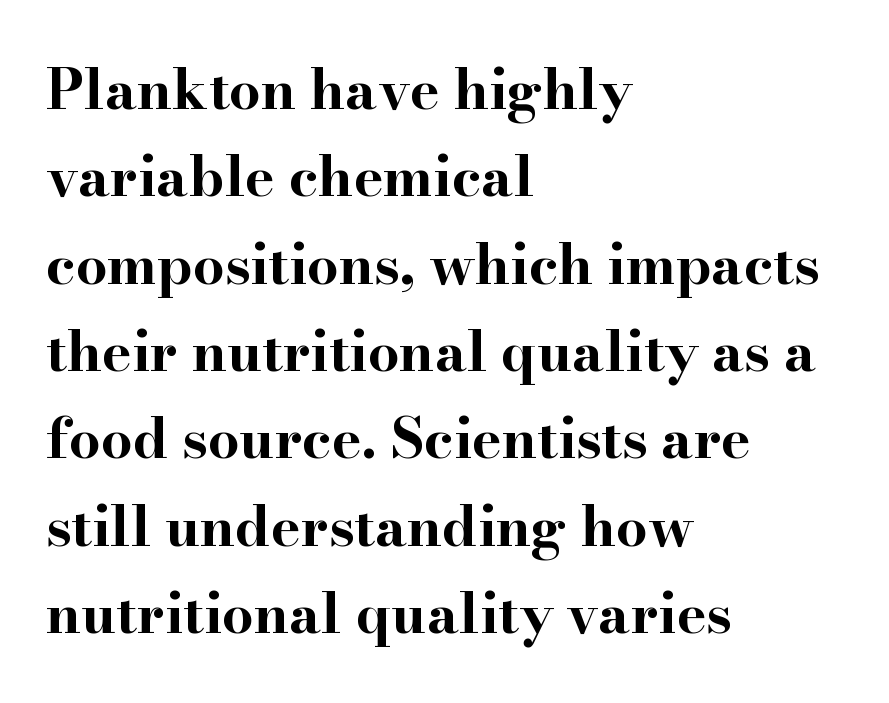
Q: Is the text bold? A: Yes.
Q: Is the text italic (slanted)? A: No, it is upright.
Q: Is the typeface a serif or a sans-serif typeface? A: Serif.
Q: Is the text underlined? A: No.
Q: How is the paragraph aligned? A: Left-aligned.
Q: Is the spacing between letters normal or unusually wide? A: Normal.
Q: Is the spacing between lines tight, normal or loose? A: Normal.
Q: Width (condensed, normal, or wide)? A: Wide.
Q: Stroke contrast? A: High.
Q: x-height? A: Small.
Q: Monospaced? A: No.
